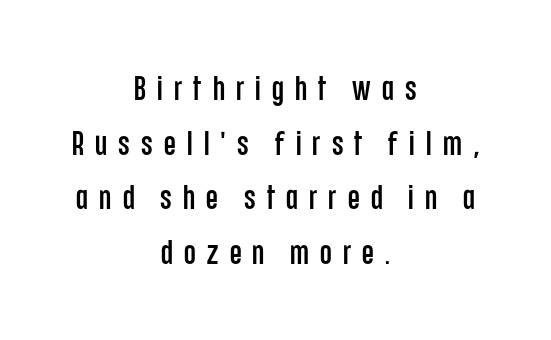
Q: Is the text italic (slanted)? A: No, it is upright.
Q: Is the typeface a serif or a sans-serif typeface? A: Sans-serif.
Q: Is the text underlined? A: No.
Q: How is the paragraph aligned? A: Centered.
Q: Is the spacing between letters normal or unusually wide? A: Unusually wide.
Q: Is the spacing between lines tight, normal or loose? A: Normal.
Q: Width (condensed, normal, or wide)? A: Condensed.
Q: Stroke contrast? A: Low.
Q: x-height? A: Large.
Q: Monospaced? A: No.
